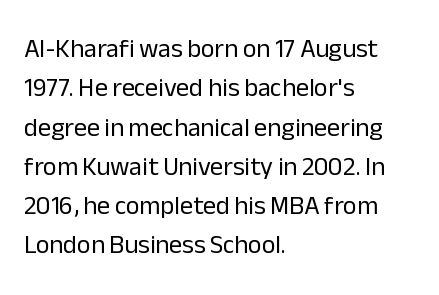
A typesetter would mark this as roman, not italic. Does the leading feel generous? No, just average. The typesetter chose a ragged-right arrangement here. The gaps between neighbouring characters are ordinary and unremarkable. Is this a heavy cut? Hardly; it is regular or lighter. The space directly below the letters is spotless.
